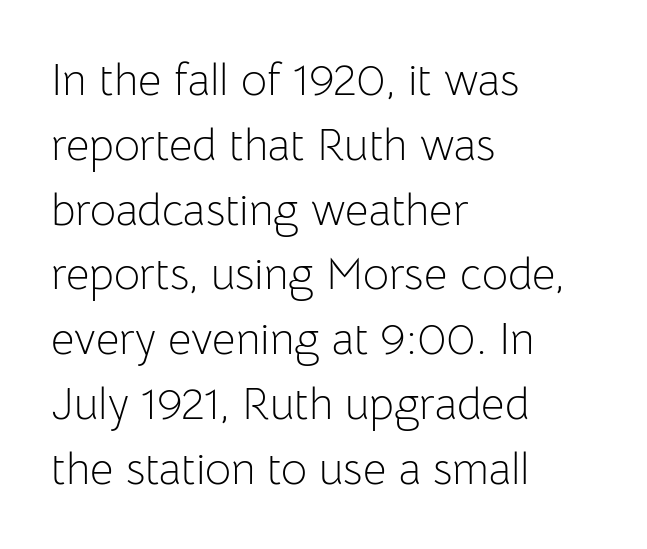
Q: Is the text bold? A: No.
Q: Is the text italic (slanted)? A: No, it is upright.
Q: Is the typeface a serif or a sans-serif typeface? A: Sans-serif.
Q: Is the text underlined? A: No.
Q: How is the paragraph aligned? A: Left-aligned.
Q: Is the spacing between letters normal or unusually wide? A: Normal.
Q: Is the spacing between lines tight, normal or loose? A: Normal.
Q: Width (condensed, normal, or wide)? A: Normal.
Q: Stroke contrast? A: Low.
Q: x-height? A: Medium.
Q: Monospaced? A: No.
